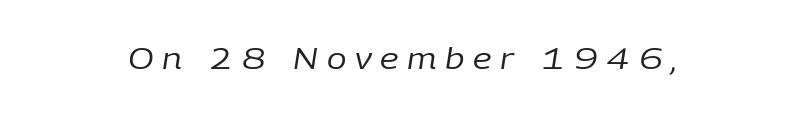
{"italic": "yes", "lean": "right", "slant_degrees": 9, "bold": "no", "weight": "regular", "width": "normal", "stroke_contrast": "low", "x_height": "medium", "monospaced": "no", "underline": "no", "letter_spacing": "wide", "letter_spacing_em": 0.3, "glyph_px": 29}
